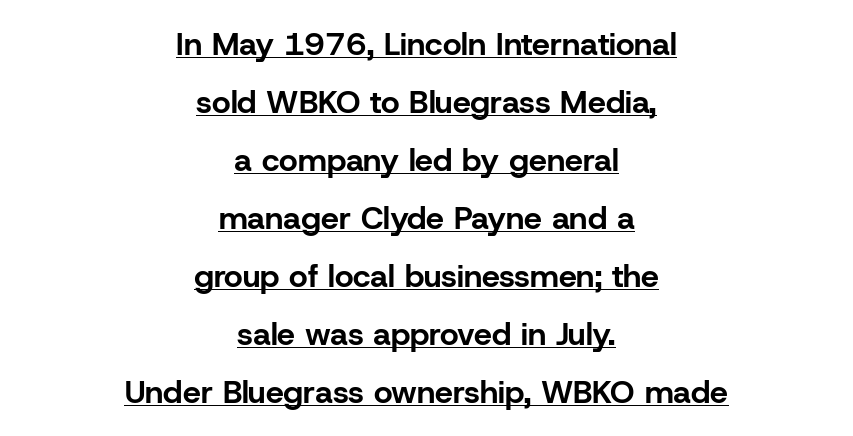
The image shows 32 px bold sans-serif type, upright; set centered, line spacing 1.81x, normal letter spacing, underlined; low stroke contrast and a medium x-height.
